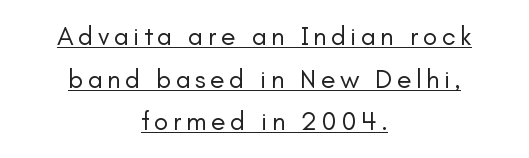
The image shows 27 px text type, upright; set centered, normal line spacing (1.58x), underlined.
